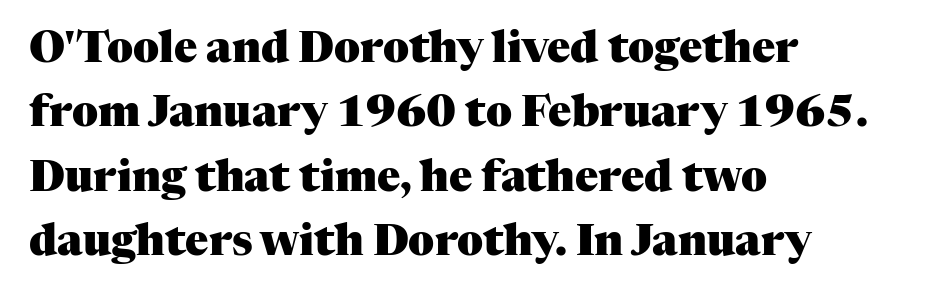
The image shows 43 px heavy serif type, upright; set left-aligned, normal line spacing (1.5x), normal letter spacing, not underlined; medium stroke contrast and a medium x-height.
